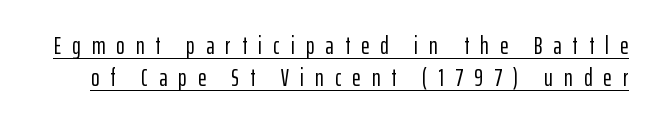
Q: Is the text italic (slanted)? A: No, it is upright.
Q: Is the text underlined? A: Yes.
Q: Is the spacing between letters normal or unusually wide? A: Unusually wide.
Q: Is the spacing between lines tight, normal or loose? A: Normal.
